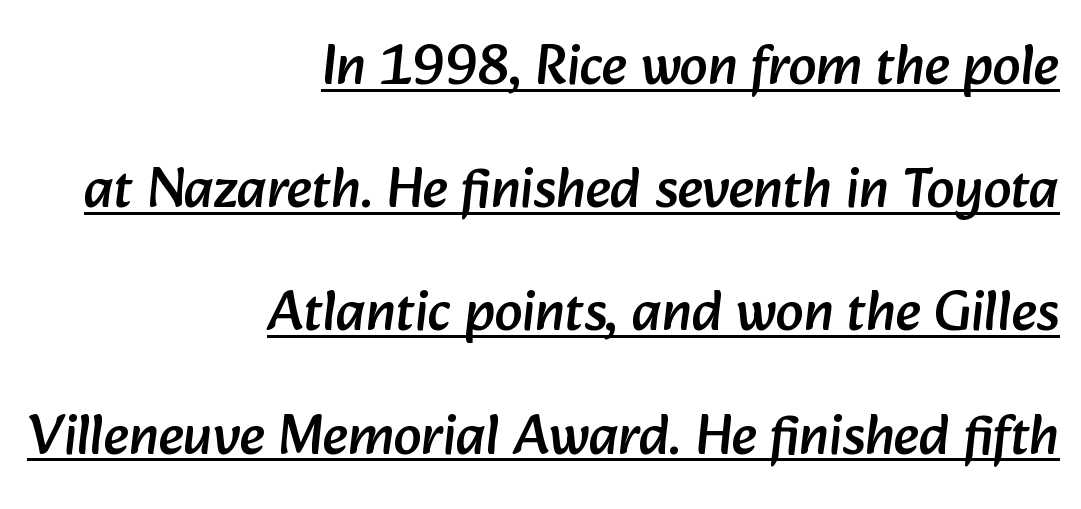
The image shows 56 px sans-serif type; set right-aligned, loose line spacing (2.2x), normal letter spacing, underlined; low stroke contrast and a medium x-height.
